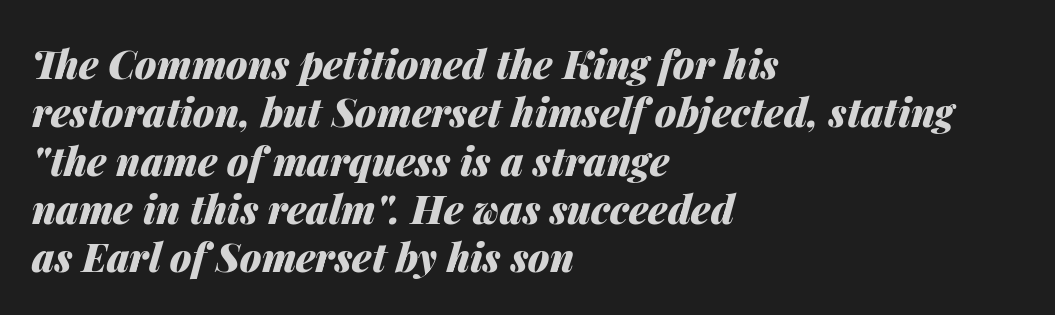
Q: Is the text bold? A: Yes.
Q: Is the text italic (slanted)? A: Yes, it leans right by about 14 degrees.
Q: Is the text underlined? A: No.
Q: How is the paragraph aligned? A: Left-aligned.
Q: Is the spacing between letters normal or unusually wide? A: Normal.
Q: Width (condensed, normal, or wide)? A: Normal.
Q: Stroke contrast? A: Medium.
Q: x-height? A: Medium.
Q: Monospaced? A: No.
